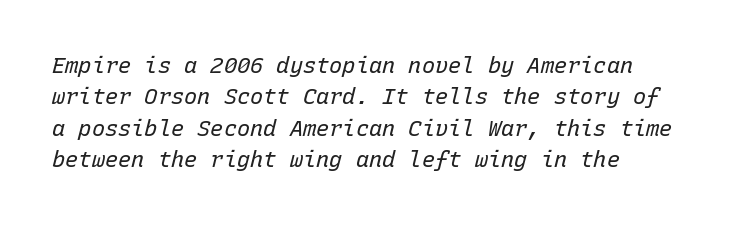
The image shows 22 px text type, italic (leaning right); set normal line spacing (1.43x), normal letter spacing, not underlined.
